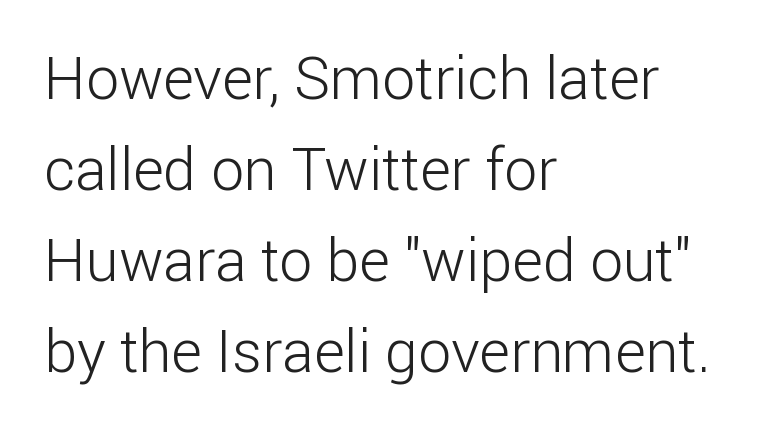
The image shows 59 px light sans-serif type, upright; set left-aligned, normal line spacing (1.54x), normal letter spacing, not underlined; low stroke contrast and a medium x-height.
